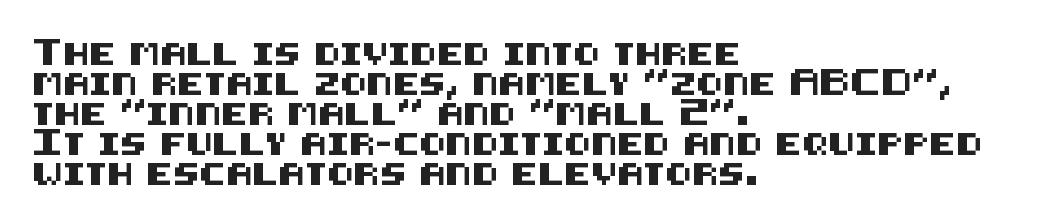
{"italic": "no", "underline": "no", "align": "left", "line_spacing": "normal", "line_spacing_ratio": 1.36, "letter_spacing": "normal", "letter_spacing_em": 0.0, "glyph_px": 22}
